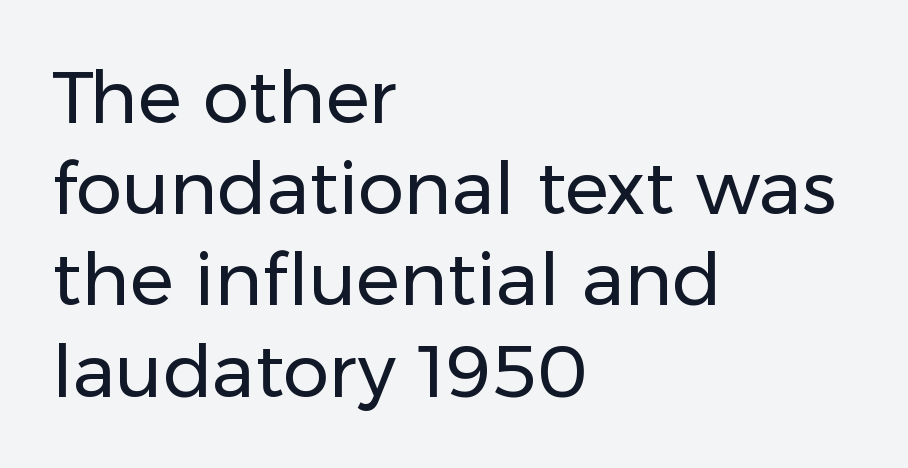
Q: Is the text bold? A: No.
Q: Is the text italic (slanted)? A: No, it is upright.
Q: Is the typeface a serif or a sans-serif typeface? A: Sans-serif.
Q: Is the text underlined? A: No.
Q: How is the paragraph aligned? A: Left-aligned.
Q: Is the spacing between letters normal or unusually wide? A: Normal.
Q: Is the spacing between lines tight, normal or loose? A: Normal.
Q: Width (condensed, normal, or wide)? A: Normal.
Q: Stroke contrast? A: Low.
Q: x-height? A: Medium.
Q: Monospaced? A: No.
